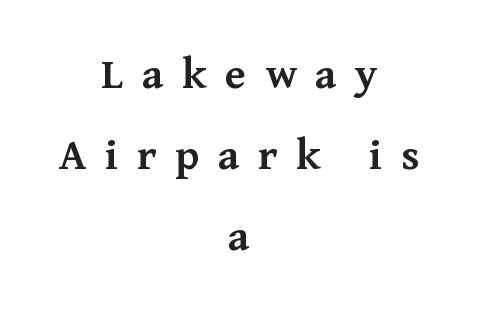
The image shows 47 px semibold serif type, upright; set centered, line spacing 1.72x, unusually wide letter spacing (+0.4 em), not underlined; medium stroke contrast and a medium x-height.
